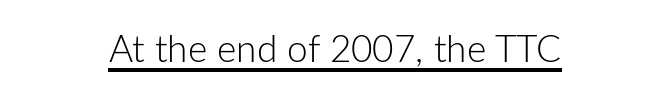
The sample's only ornament is a line tracing under the words. The letters carry no serifs — their stems end cleanly without finishing strokes. This sample uses an upright cut, with every glyph sitting square on the baseline. Stroke mass is kept to a normal reading level or below. The rendering uses natural spacing where letterforms have individual widths.
